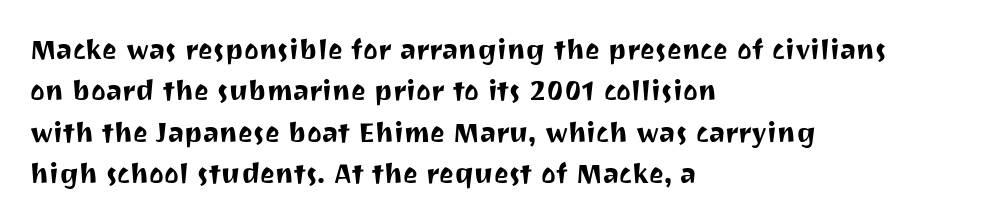
The image shows 28 px sans-serif type, upright; set left-aligned, normal line spacing (1.48x), normal letter spacing, not underlined; medium stroke contrast and a medium x-height.
